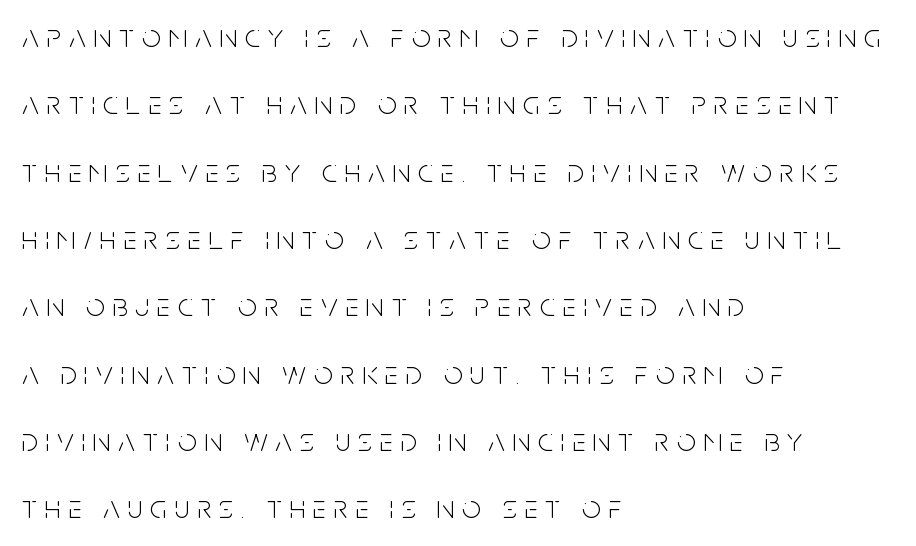
Q: Is the text bold? A: No.
Q: Is the text italic (slanted)? A: No, it is upright.
Q: Is the typeface a serif or a sans-serif typeface? A: Sans-serif.
Q: Is the text underlined? A: No.
Q: How is the paragraph aligned? A: Left-aligned.
Q: Is the spacing between letters normal or unusually wide? A: Unusually wide.
Q: Is the spacing between lines tight, normal or loose? A: Loose.
Q: Width (condensed, normal, or wide)? A: Condensed.
Q: Stroke contrast? A: Low.
Q: x-height? A: Large.
Q: Monospaced? A: No.
